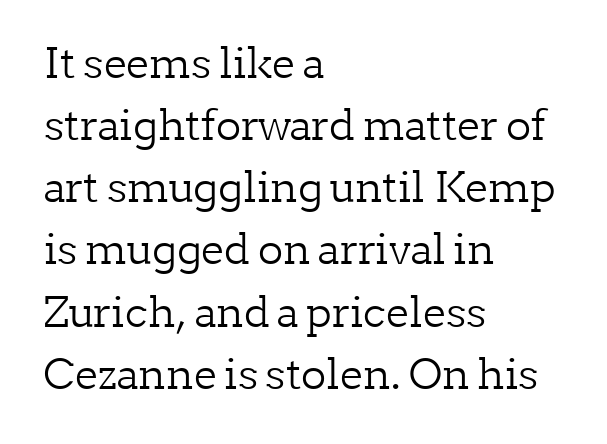
The image shows 42 px light serif type, upright; set left-aligned, normal line spacing (1.48x), normal letter spacing, not underlined; low stroke contrast and a medium x-height.
